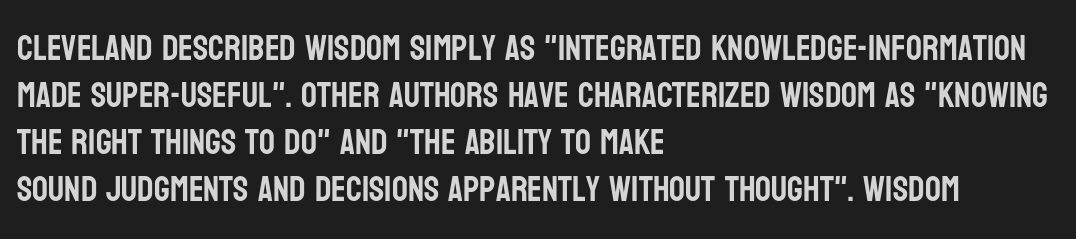
Quick note: underline off. Is there any slant? The stems are plumb. Caption: multi-line text, flush left, ragged right. Notice how descenders clear the ascenders below comfortably — that's standard leading.
